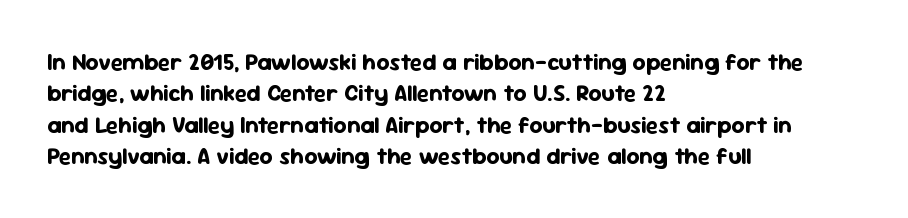
Q: Is the text bold? A: Yes.
Q: Is the text italic (slanted)? A: No, it is upright.
Q: Is the text underlined? A: No.
Q: How is the paragraph aligned? A: Left-aligned.
Q: Is the spacing between letters normal or unusually wide? A: Normal.
Q: Is the spacing between lines tight, normal or loose? A: Normal.
